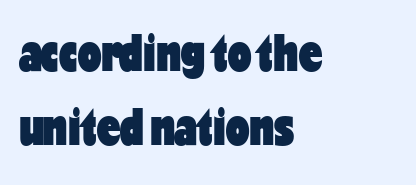
Q: Is the text bold? A: Yes.
Q: Is the text italic (slanted)? A: No, it is upright.
Q: Is the typeface a serif or a sans-serif typeface? A: Sans-serif.
Q: Is the text underlined? A: No.
Q: How is the paragraph aligned? A: Left-aligned.
Q: Is the spacing between letters normal or unusually wide? A: Normal.
Q: Is the spacing between lines tight, normal or loose? A: Normal.
Q: Width (condensed, normal, or wide)? A: Condensed.
Q: Stroke contrast? A: Low.
Q: x-height? A: Medium.
Q: Monospaced? A: No.
